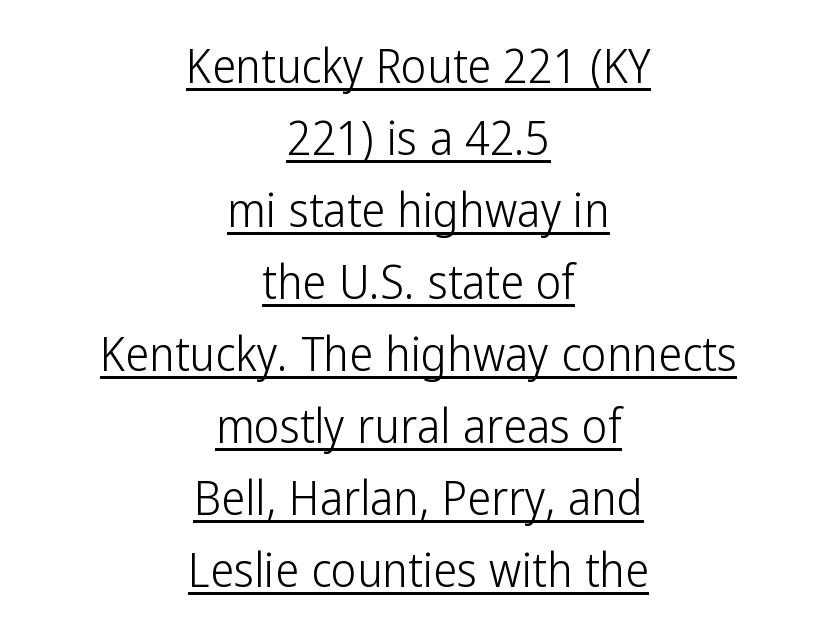
Q: Is the text bold? A: No.
Q: Is the text italic (slanted)? A: No, it is upright.
Q: Is the typeface a serif or a sans-serif typeface? A: Sans-serif.
Q: Is the text underlined? A: Yes.
Q: How is the paragraph aligned? A: Centered.
Q: Is the spacing between letters normal or unusually wide? A: Normal.
Q: Is the spacing between lines tight, normal or loose? A: Normal.
Q: Width (condensed, normal, or wide)? A: Condensed.
Q: Stroke contrast? A: Low.
Q: x-height? A: Medium.
Q: Monospaced? A: No.
